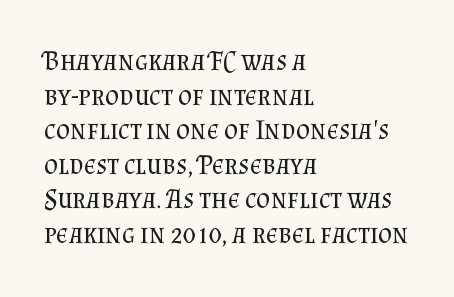
The image shows 27 px text type, upright; set left-aligned, normal line spacing (1.28x), normal letter spacing, not underlined.
